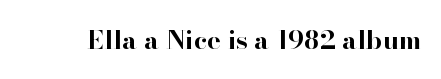
{"italic": "no", "bold": "yes", "underline": "no", "letter_spacing": "normal", "letter_spacing_em": 0.0, "glyph_px": 26}
